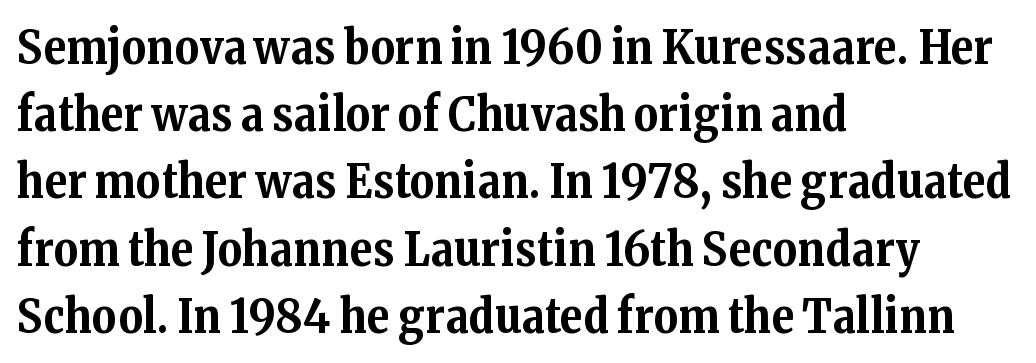
The passage shown is not underscored anywhere. The lines sit at an ordinary, default distance from one another. Weight check: bold — yes, fully. How are the letters spaced? Ordinarily, with no added tracking.
